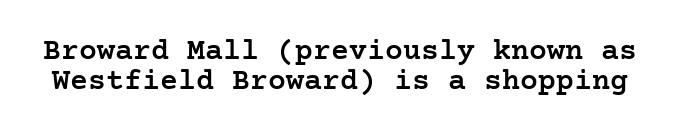
The image shows 30 px semibold serif type, upright; set tight line spacing (0.99x), normal letter spacing, not underlined; low stroke contrast and a medium x-height.
